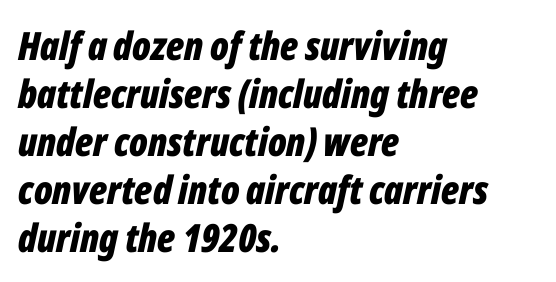
The face used here is proportionally spaced, like ordinary book or web type. What stands out about the letter spacing? Nothing — it is the standard amount. Notice how the stems are inclined rather than vertical — that's the hallmark of italics. The face used here has the dense, thick strokes of a bold. Horizontal alignment here is leftward, the default for most running prose.
